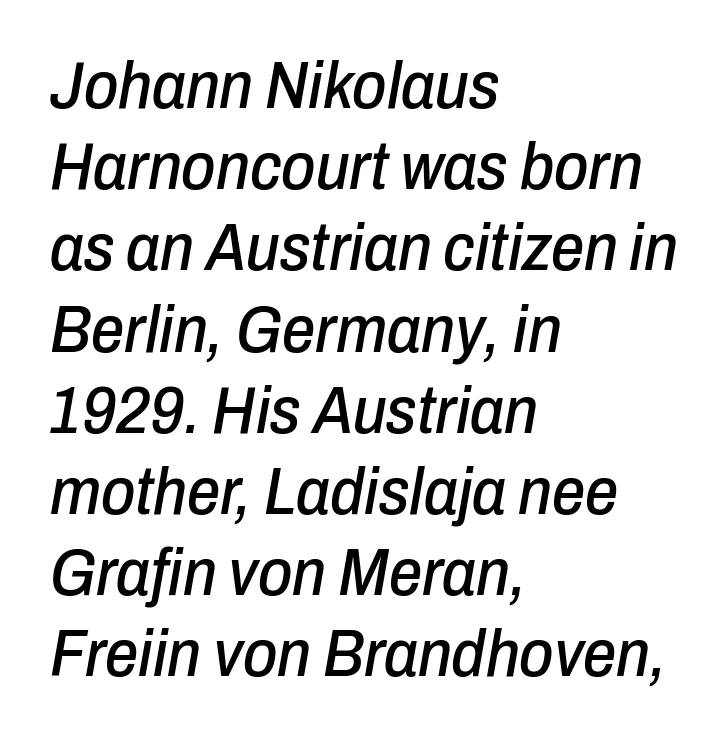
Q: Is the text italic (slanted)? A: Yes, it leans right by about 10 degrees.
Q: Is the text underlined? A: No.
Q: How is the paragraph aligned? A: Left-aligned.
Q: Is the spacing between letters normal or unusually wide? A: Normal.
Q: Width (condensed, normal, or wide)? A: Condensed.
Q: Stroke contrast? A: Low.
Q: x-height? A: Medium.
Q: Monospaced? A: No.
